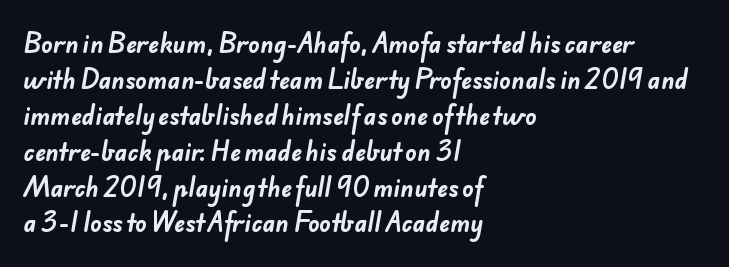
{"bold": "yes", "underline": "no", "align": "left", "line_spacing": "normal", "line_spacing_ratio": 1.56, "letter_spacing": "normal", "letter_spacing_em": 0.0, "glyph_px": 23}
